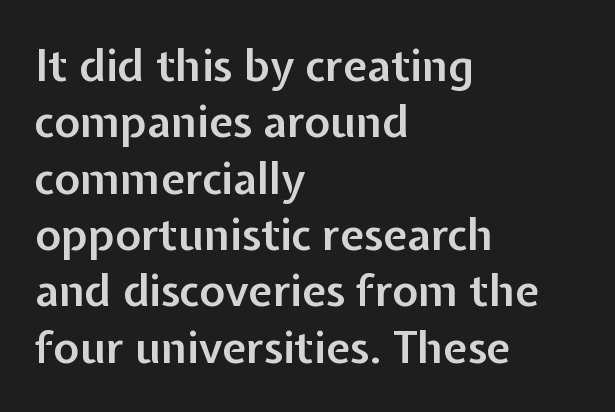
The leading is moderate, giving the passage an even texture. A bit beefed up — I'd call it semibold rather than bold. If you drew a line through each stem, it would be perfectly vertical. Between one letter and the next there's only the usual sliver of space. The face used here is a sans, in the tradition of grotesques and geometrics. Rule under the text: the space is simply empty.
